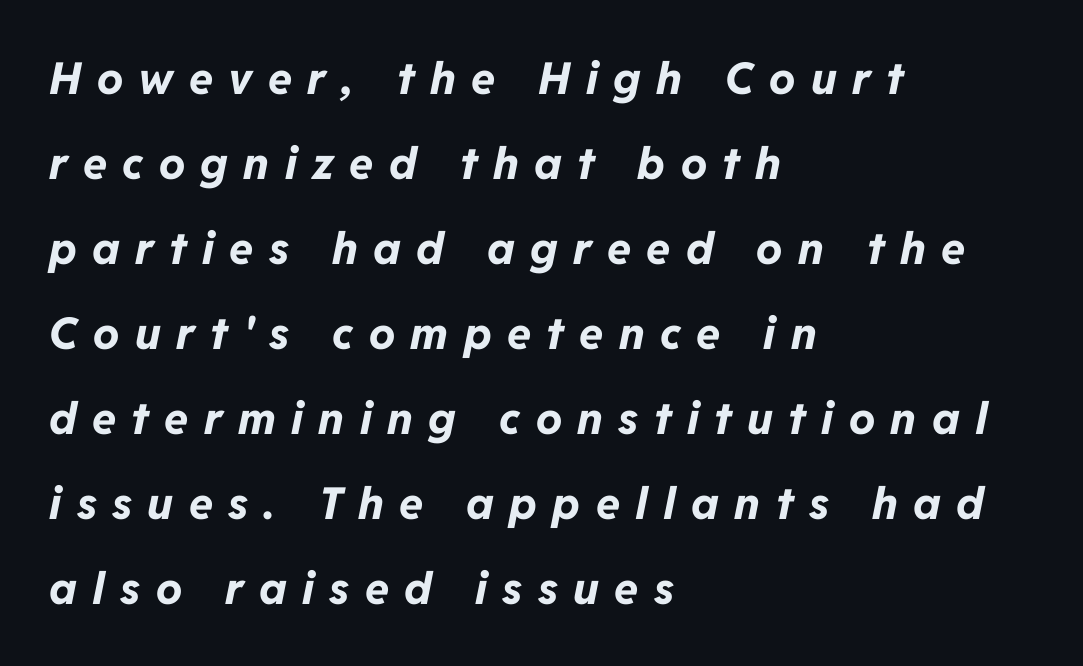
No word sits above an underline. Every row of glyphs begins at an identical x-position on the left. The letterforms stand isolated, each surrounded by extra space. It's the slanting kind of type.
